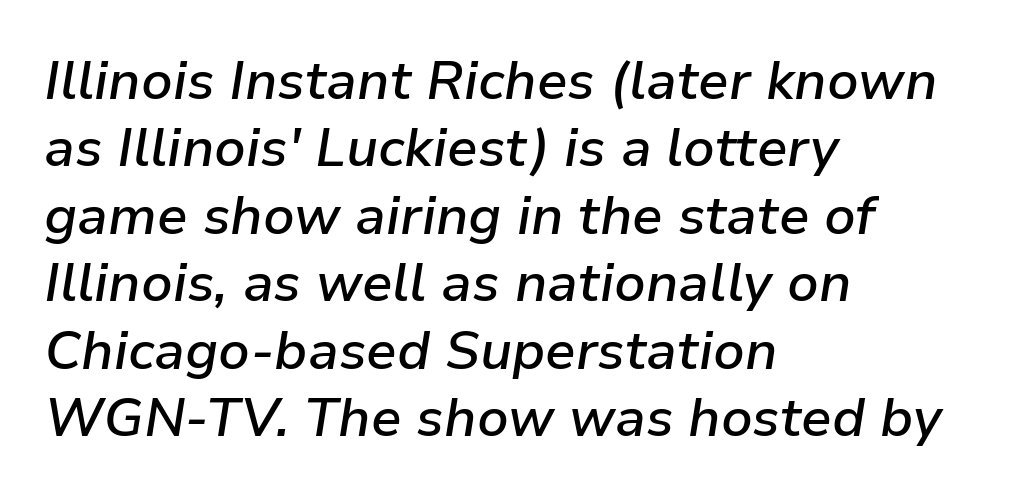
{"italic": "yes", "lean": "right", "slant_degrees": 9, "bold": "semi", "weight": "semibold", "width": "normal", "stroke_contrast": "low", "x_height": "medium", "monospaced": "no", "underline": "no", "align": "left", "line_spacing": "normal", "line_spacing_ratio": 1.25, "letter_spacing": "normal", "letter_spacing_em": 0.0, "glyph_px": 54}
